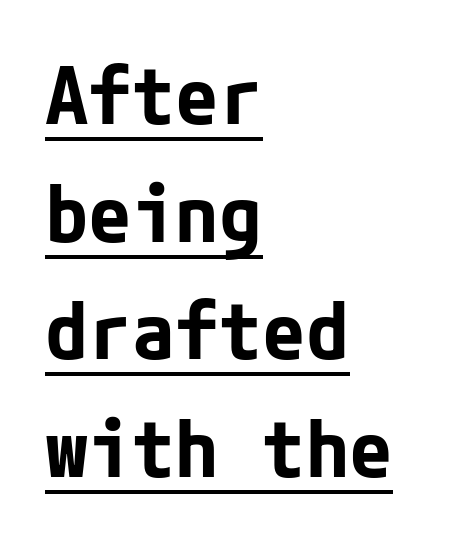
Successive baselines arrive at the customary interval. Note: no serifs on the glyphs. What decoration does the sample have? An underline. Posture: upright roman. Honestly, the letter spacing is just normal — you wouldn't notice it. Strokes here are thick enough to call this a true bold.
